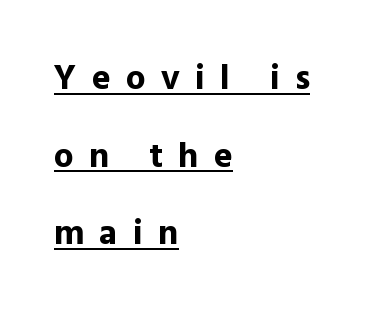
The image shows 35 px bold sans-serif type, upright; set left-aligned, loose line spacing (2.22x), unusually wide letter spacing (+0.44 em), underlined; a medium x-height.
